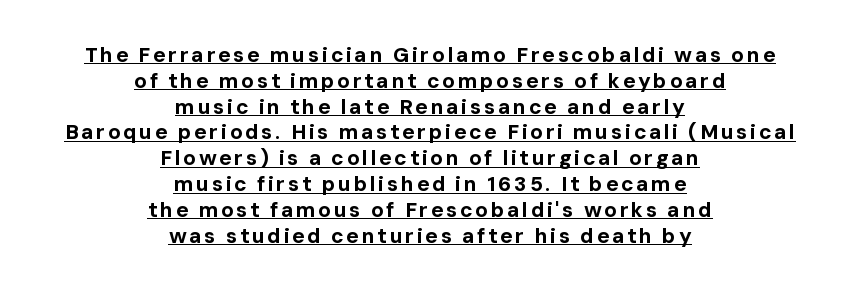
The specimen reads as upright at a glance. Pretty heavy lettering here — definitely bold. Neither beginnings nor endings align; midpoints do. Looks like someone drew a line under every word here.
